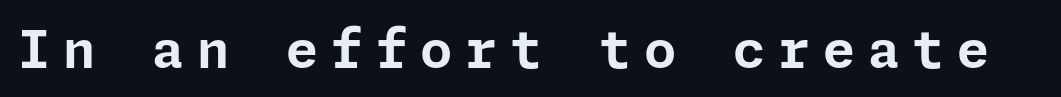
Descenders hang freely into open space. The font's upright variant was chosen for this text. A dark, heavy texture on the line: the type is bold. The typeface chosen for these lines omits serifs. There is plenty of visible air inserted between adjacent glyphs.
